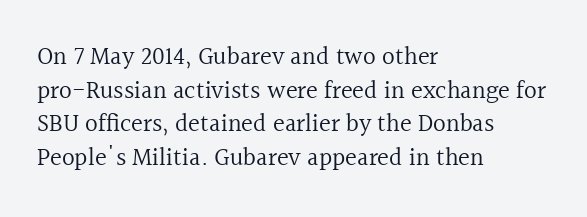
{"italic": "no", "bold": "no", "underline": "no", "align": "left", "line_spacing": "normal", "line_spacing_ratio": 1.35, "letter_spacing": "normal", "letter_spacing_em": 0.0, "glyph_px": 25}
